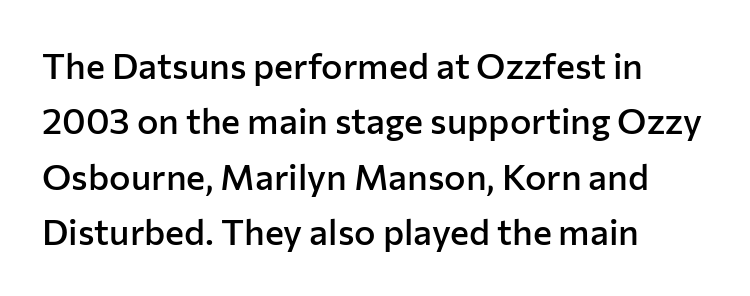
Is there much room between lines? A standard amount, neither cramped nor airy. Nobody drew a line under any word here. The designer went with a sans here, leaving each stem footless. The gaps between neighbouring characters are ordinary and unremarkable. The face used here is proportionally spaced, like ordinary book or web type. Horizontally, the lines are justified to the leading edge only.
